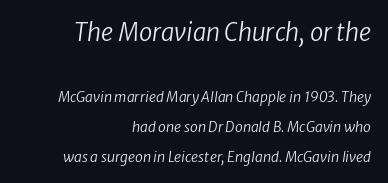
Q: Is the text bold? A: No.
Q: Is the text italic (slanted)? A: Yes, it leans right by about 8 degrees.
Q: Is the text underlined? A: No.
Q: How is the paragraph aligned? A: Right-aligned.
Q: Is the spacing between letters normal or unusually wide? A: Normal.
Q: Is the spacing between lines tight, normal or loose? A: Loose.
Q: Which block of text is set in a larger size, the first (top) or the second (bottom)? A: The first (top) one.
